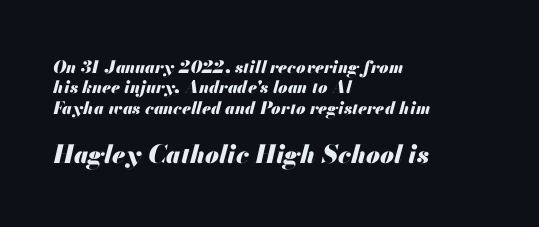
The image shows 25 px bold type, italic (leaning right); set left-aligned, line spacing 1.2x, normal letter spacing, not underlined; the second (bottom) block is 1.47x larger.
